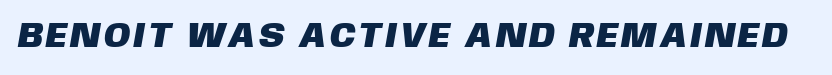
Q: Is the typeface a serif or a sans-serif typeface? A: Sans-serif.
Q: Is the text underlined? A: No.
Q: Width (condensed, normal, or wide)? A: Normal.
Q: Stroke contrast? A: Low.
Q: x-height? A: Large.
Q: Monospaced? A: No.
